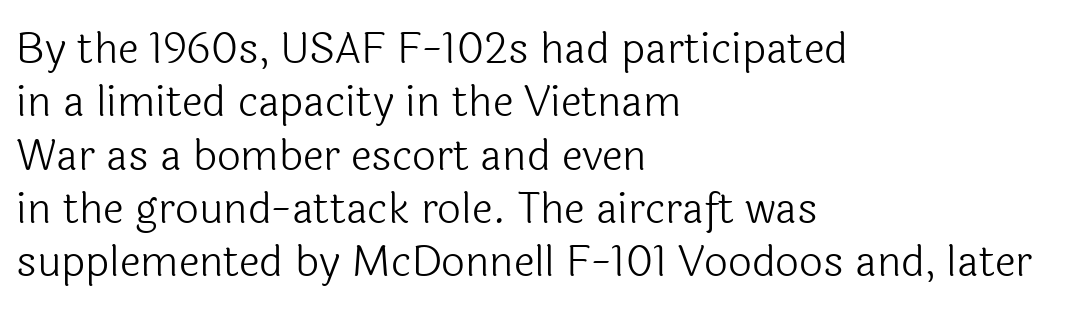
The image shows 42 px light sans-serif type, upright; set left-aligned, normal line spacing (1.27x), normal letter spacing, not underlined; a medium x-height.
